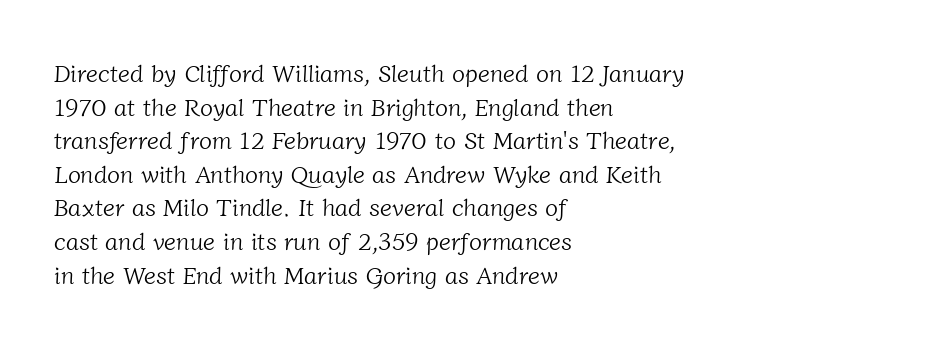
Q: Is the text bold? A: No.
Q: Is the text underlined? A: No.
Q: How is the paragraph aligned? A: Left-aligned.
Q: Is the spacing between letters normal or unusually wide? A: Normal.
Q: Is the spacing between lines tight, normal or loose? A: Normal.
